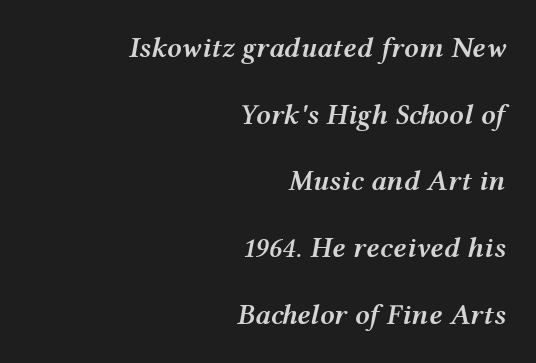
{"italic": "yes", "lean": "right", "slant_degrees": 12, "bold": "semi", "weight": "semibold", "width": "wide", "stroke_contrast": "medium", "x_height": "medium", "monospaced": "no", "underline": "no", "align": "right", "line_spacing": "loose", "line_spacing_ratio": 2.3, "letter_spacing": "normal", "letter_spacing_em": 0.0, "glyph_px": 29}
